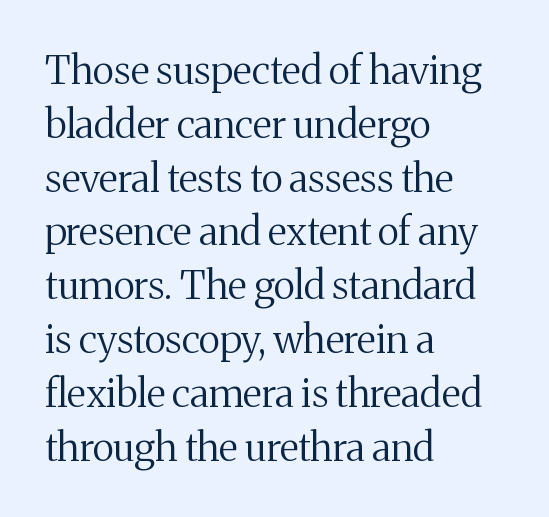
{"serif": "yes", "italic": "no", "bold": "no", "weight": "regular", "width": "normal", "stroke_contrast": "medium", "x_height": "medium", "monospaced": "no", "underline": "no", "align": "left", "line_spacing": "normal", "line_spacing_ratio": 1.38, "letter_spacing": "normal", "letter_spacing_em": 0.0, "glyph_px": 39}
